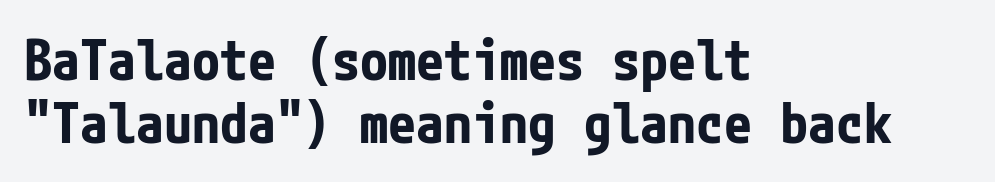
Inter-character spacing is left at the font's built-in metrics. The letters are bold, with thick, heavy strokes. One glance says dense: line gaps are narrower than usual. The text was rendered using a sans face with plain stroke endings. Is there any slant? The stems are plumb. Compared with a centered layout, this one pins lines to the left instead.
